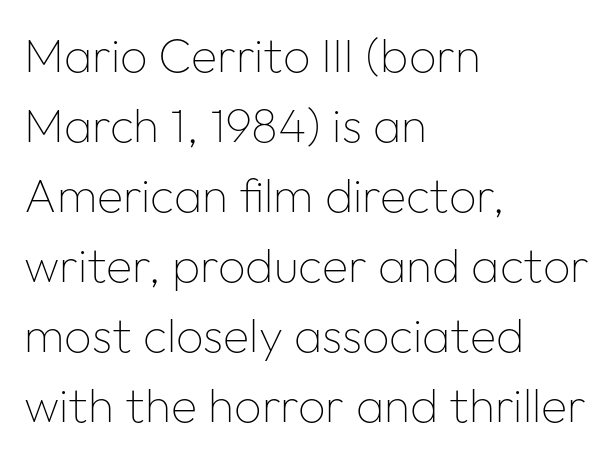
Is there much room between lines? A standard amount, neither cramped nor airy. The passage shown is not underscored anywhere. The axis of the letterforms is exactly vertical. Weight: in the light-to-regular range. Note: no serifs on the glyphs.
